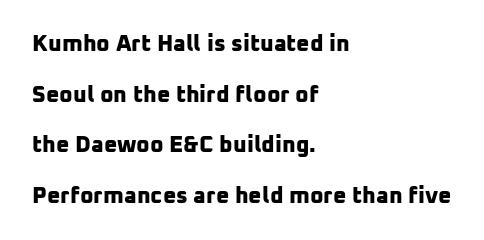
Q: Is the text bold? A: Yes.
Q: Is the text underlined? A: No.
Q: How is the paragraph aligned? A: Left-aligned.
Q: Is the spacing between letters normal or unusually wide? A: Normal.
Q: Is the spacing between lines tight, normal or loose? A: Loose.
